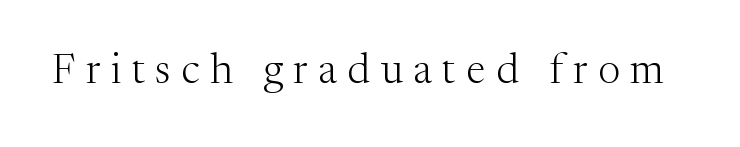
{"serif": "yes", "italic": "no", "bold": "no", "weight": "light", "width": "normal", "stroke_contrast": "medium", "x_height": "medium", "monospaced": "no", "underline": "no", "letter_spacing": "wide", "letter_spacing_em": 0.25, "glyph_px": 42}
